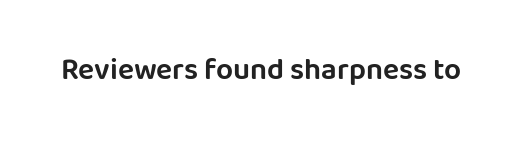
The image shows 30 px sans-serif type, upright; set normal letter spacing, not underlined; low stroke contrast and a large x-height.
